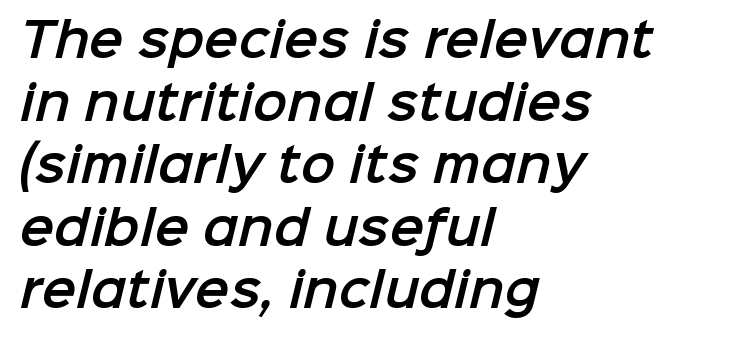
A typesetter would call this leading conventional body-copy spacing. Each row of text sits above clean, open space. In terms of letterspacing, this is plain default setting. Each letter's strokes conclude bluntly, with no projecting serifs. Short and long lines alike share a common starting point at left.
